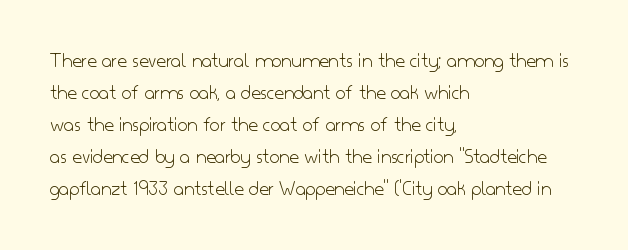
Q: Is the text bold? A: No.
Q: Is the text italic (slanted)? A: No, it is upright.
Q: Is the text underlined? A: No.
Q: How is the paragraph aligned? A: Left-aligned.
Q: Is the spacing between letters normal or unusually wide? A: Normal.
Q: Is the spacing between lines tight, normal or loose? A: Normal.
